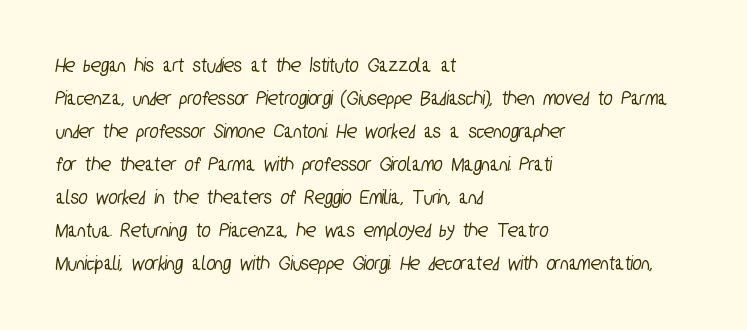
Standard letterfit; no display-style spreading of the glyphs. Unmarked baselines from the first word to the last. Notice how the passage keeps a crisp vertical edge on the left only. Leading: standard.
